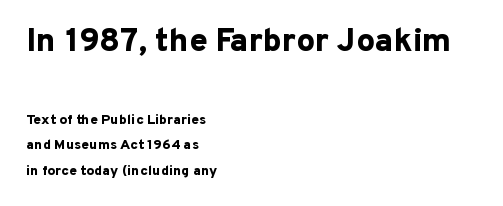
The sample has been set heavy, in full bold. The typesetter chose a ragged-right arrangement here. The rendering keeps characters at their native spacing. The more generous point size was reserved for the upper chunk. You could not count columns in this text — the font is proportionally spaced. Style check: upright.
